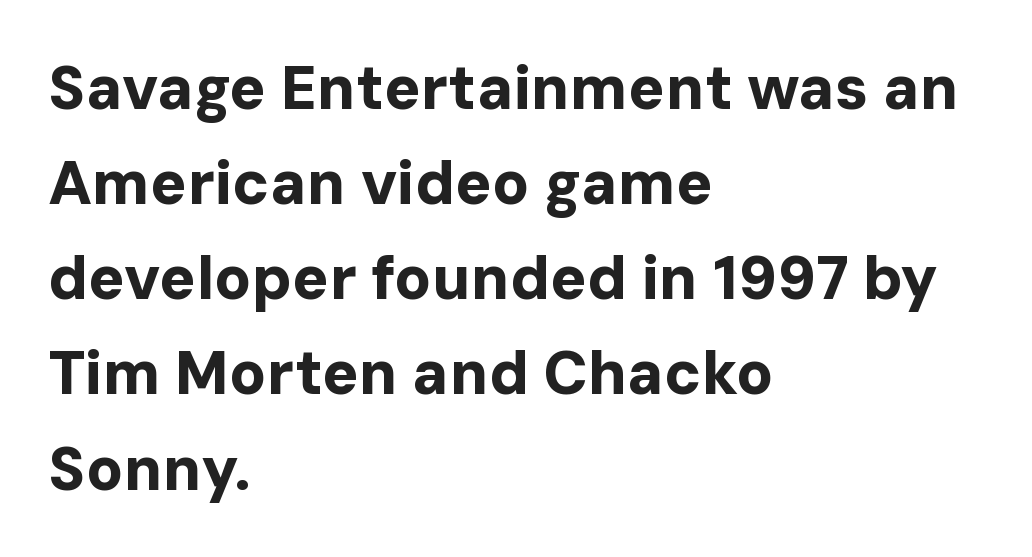
Q: Is the text bold? A: Yes.
Q: Is the text italic (slanted)? A: No, it is upright.
Q: Is the typeface a serif or a sans-serif typeface? A: Sans-serif.
Q: Is the text underlined? A: No.
Q: How is the paragraph aligned? A: Left-aligned.
Q: Is the spacing between letters normal or unusually wide? A: Normal.
Q: Is the spacing between lines tight, normal or loose? A: Normal.
Q: Width (condensed, normal, or wide)? A: Normal.
Q: Stroke contrast? A: Low.
Q: x-height? A: Medium.
Q: Monospaced? A: No.
